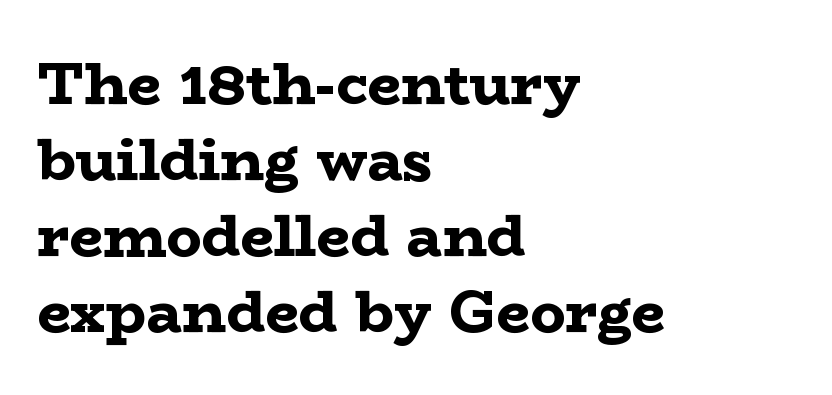
{"serif": "yes", "italic": "no", "bold": "yes", "weight": "bold", "width": "wide", "stroke_contrast": "low", "x_height": "medium", "monospaced": "no", "underline": "no", "align": "left", "line_spacing": "normal", "line_spacing_ratio": 1.29, "letter_spacing": "normal", "letter_spacing_em": 0.0, "glyph_px": 59}
